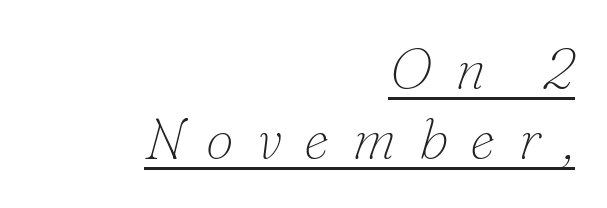
The image shows 57 px thin serif type, italic (leaning right); set right-aligned, line spacing 1.23x, unusually wide letter spacing (+0.4 em), underlined; low stroke contrast and a small x-height.
